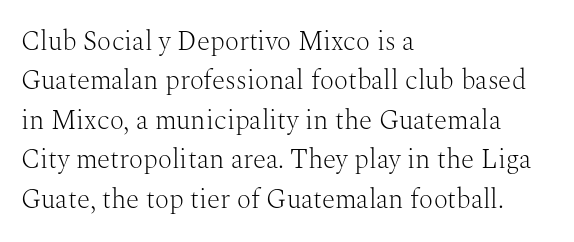
Quick note: not italic, upright. Is the stroke heavy? The answer is a plain regular-or-lighter. The setting favours the left margin, as ordinary paragraphs usually do. Has an underline been added? It has not. Tracking here is standard; glyphs follow each other at the usual distance. Line spacing here is normal.
